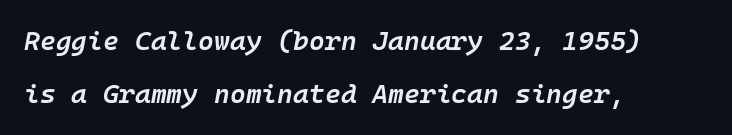
{"italic": "yes", "lean": "right", "slant_degrees": 10, "bold": "semi", "underline": "no", "align": "left", "line_spacing": "loose", "line_spacing_ratio": 1.98, "letter_spacing": "normal", "letter_spacing_em": 0.0, "glyph_px": 27}
